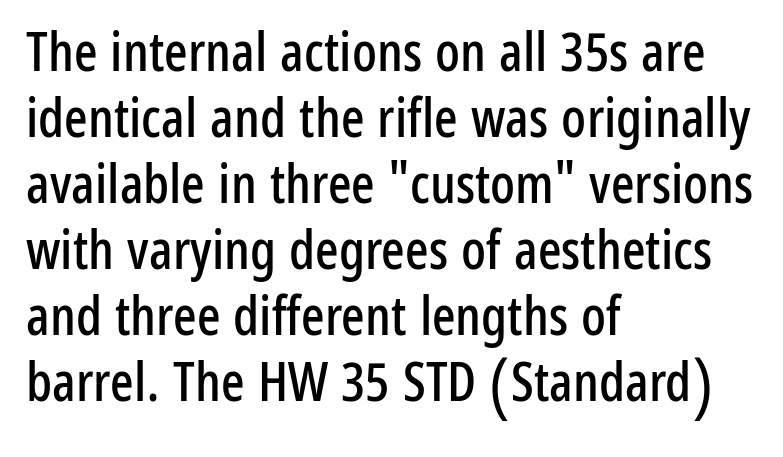
The letters advance in unequal steps, a hallmark of proportional type. Characters follow at the spacing the type designer built in. Does the lettering tilt? It doesn't — this is upright. Check the space under the baseline: it is left empty. Layout note: lines flush left.
